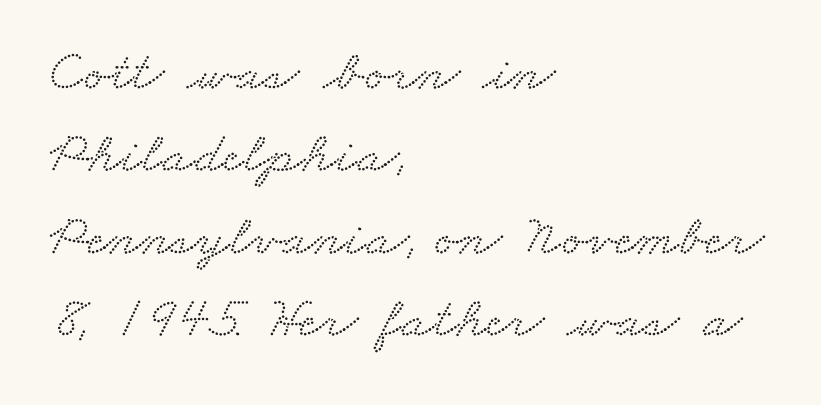
{"width": "wide", "stroke_contrast": "low", "x_height": "small", "monospaced": "no", "underline": "no", "align": "left", "line_spacing": "normal", "line_spacing_ratio": 1.42, "letter_spacing": "normal", "letter_spacing_em": 0.0, "glyph_px": 58}
